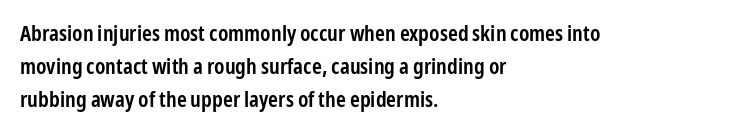
The image shows 22 px text type, upright; set left-aligned, normal line spacing (1.49x), normal letter spacing, not underlined.
